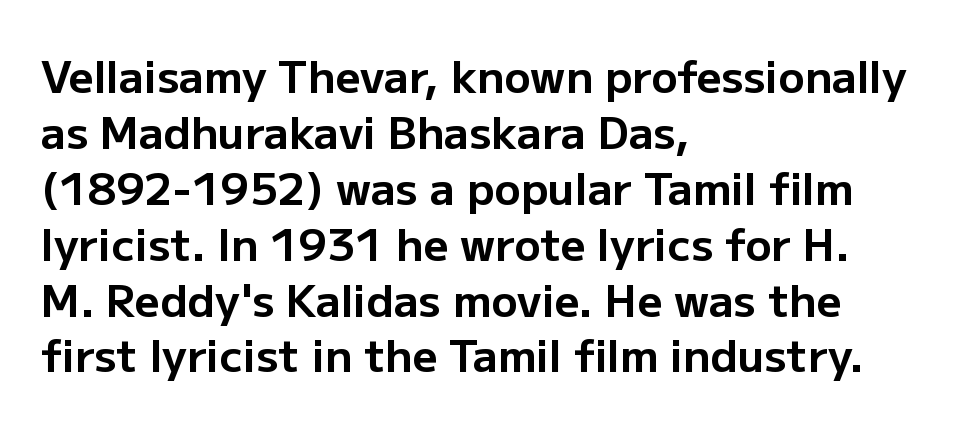
{"serif": "no", "italic": "no", "bold": "yes", "weight": "bold", "width": "normal", "stroke_contrast": "low", "x_height": "medium", "monospaced": "no", "underline": "no", "align": "left", "line_spacing": "normal", "line_spacing_ratio": 1.27, "letter_spacing": "normal", "letter_spacing_em": 0.0, "glyph_px": 44}
